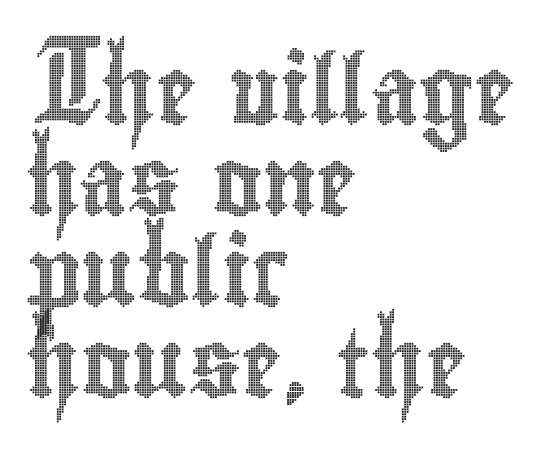
Varying glyph widths throughout — classic text-font behaviour. Italic: no, the glyphs are upright roman. There is no visible air inserted between adjacent glyphs. Leading matches the norm, producing a regular column. Each line starts at the same left margin while the right side varies.
